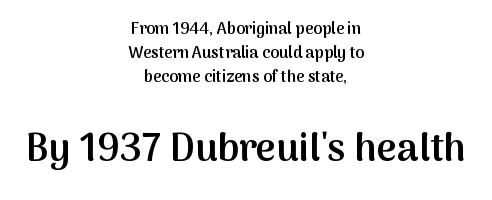
Q: Is the text bold? A: Semi-bold.
Q: Is the text italic (slanted)? A: No, it is upright.
Q: Is the typeface a serif or a sans-serif typeface? A: Sans-serif.
Q: Is the text underlined? A: No.
Q: How is the paragraph aligned? A: Centered.
Q: Is the spacing between letters normal or unusually wide? A: Normal.
Q: Is the spacing between lines tight, normal or loose? A: Normal.
Q: Which block of text is set in a larger size, the first (top) or the second (bottom)? A: The second (bottom) one.
Q: Width (condensed, normal, or wide)? A: Normal.
Q: Stroke contrast? A: Medium.
Q: x-height? A: Medium.
Q: Monospaced? A: No.
